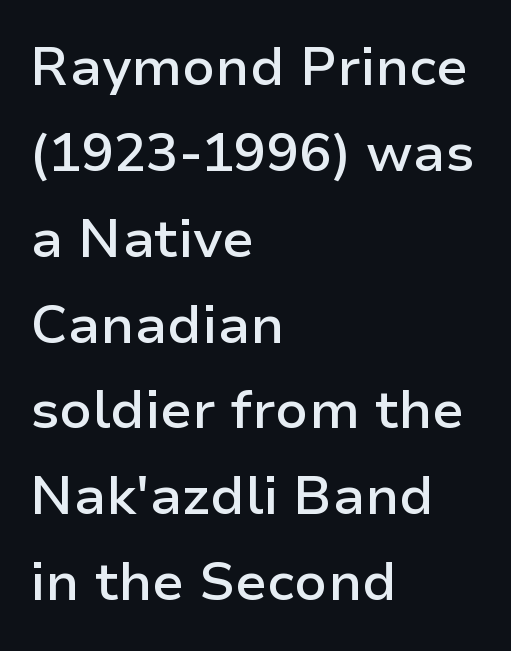
Q: Is the text bold? A: Semi-bold.
Q: Is the text italic (slanted)? A: No, it is upright.
Q: Is the typeface a serif or a sans-serif typeface? A: Sans-serif.
Q: Is the text underlined? A: No.
Q: How is the paragraph aligned? A: Left-aligned.
Q: Is the spacing between letters normal or unusually wide? A: Normal.
Q: Is the spacing between lines tight, normal or loose? A: Normal.
Q: Width (condensed, normal, or wide)? A: Normal.
Q: Stroke contrast? A: Low.
Q: x-height? A: Medium.
Q: Monospaced? A: No.
